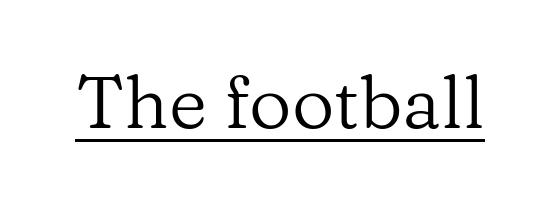
When letters stand straight like this, we call the style roman or upright. Does extra space separate the letters? No, they use regular spacing. The strokes carry an ordinary text weight at most. The passage shown is underscored from start to finish. Think of a printed novel: that variable character pitch is what you see here.
